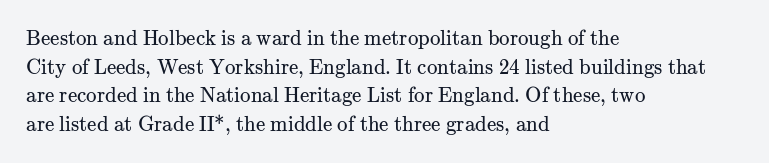
{"italic": "no", "bold": "no", "underline": "no", "align": "left", "line_spacing": "normal", "line_spacing_ratio": 1.36, "letter_spacing": "normal", "letter_spacing_em": 0.0, "glyph_px": 21}
